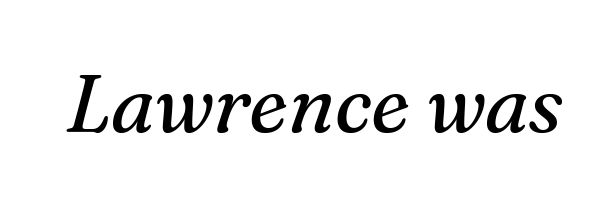
The image shows 80 px regular-weight serif type, italic (leaning right); set normal letter spacing, not underlined; medium stroke contrast and a medium x-height.
